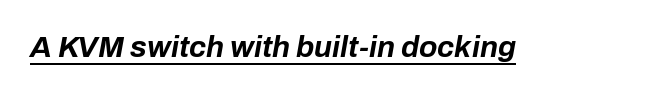
Q: Is the text bold? A: Yes.
Q: Is the text italic (slanted)? A: Yes, it leans right by about 10 degrees.
Q: Is the text underlined? A: Yes.
Q: Is the spacing between letters normal or unusually wide? A: Normal.
Q: Width (condensed, normal, or wide)? A: Normal.
Q: Stroke contrast? A: Low.
Q: x-height? A: Medium.
Q: Monospaced? A: No.
